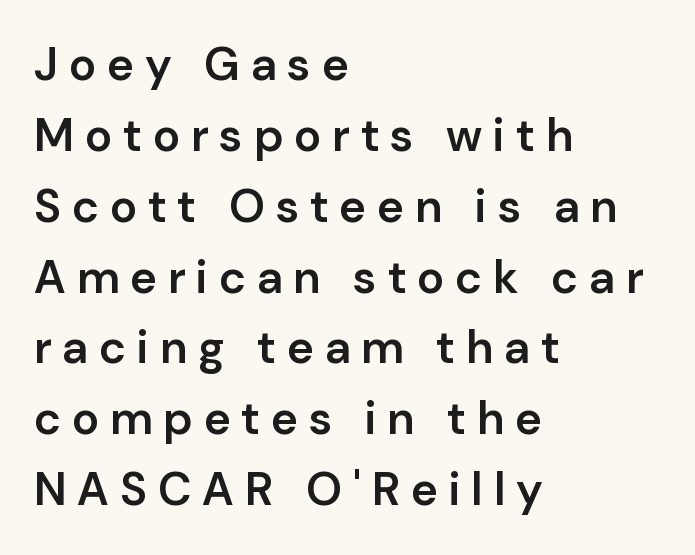
The image shows 46 px semibold sans-serif type, upright; set left-aligned, normal line spacing (1.54x), unusually wide letter spacing (+0.24 em), not underlined; low stroke contrast and a medium x-height.
